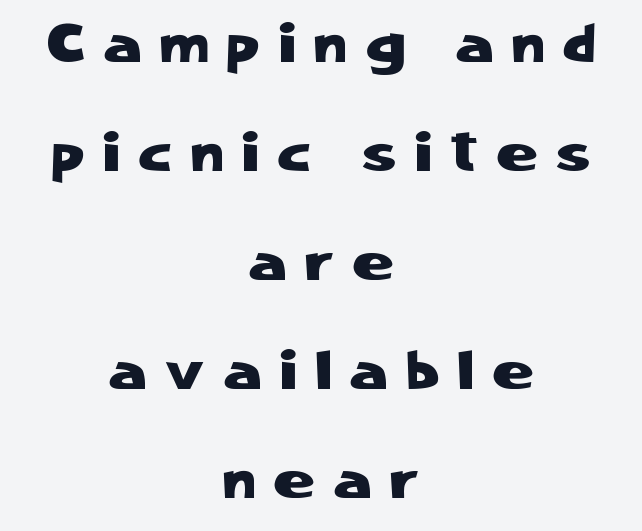
The image shows 55 px sans-serif type, upright; set centered, loose line spacing (1.98x), unusually wide letter spacing (+0.35 em), not underlined; low stroke contrast and a medium x-height.
